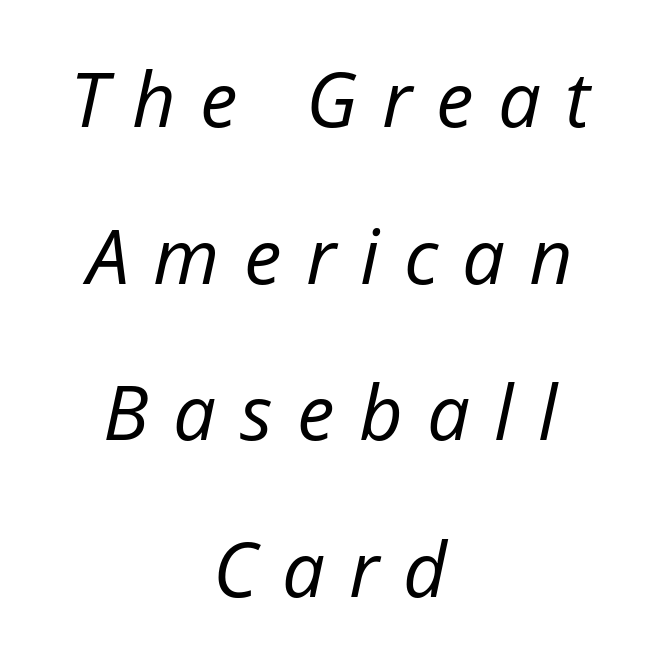
{"italic": "yes", "lean": "right", "slant_degrees": 12, "bold": "no", "weight": "regular", "width": "normal", "stroke_contrast": "low", "x_height": "medium", "monospaced": "no", "underline": "no", "align": "center", "line_spacing": "loose", "line_spacing_ratio": 2.06, "letter_spacing": "wide", "letter_spacing_em": 0.32, "glyph_px": 76}
